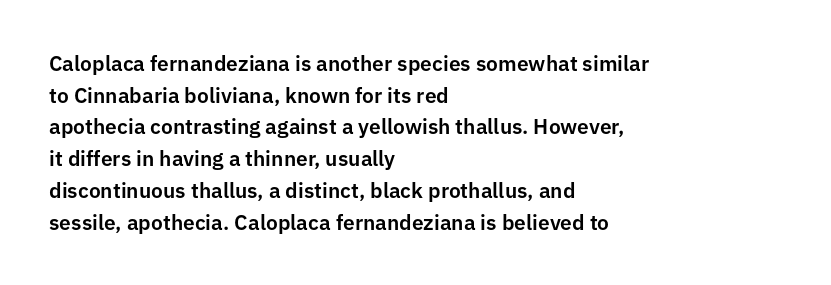
The image shows 21 px text type, upright; set left-aligned, normal line spacing (1.51x), normal letter spacing, not underlined.
